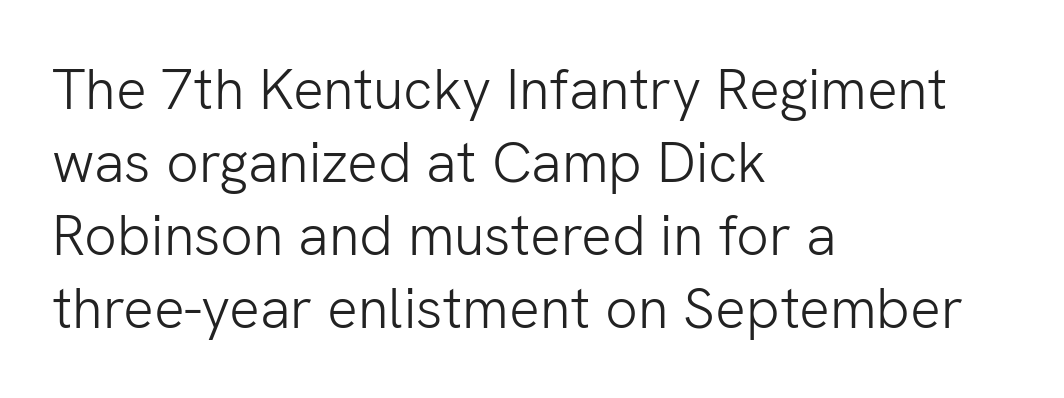
The image shows 57 px light sans-serif type, upright; set left-aligned, normal line spacing (1.28x), normal letter spacing, not underlined; low stroke contrast and a medium x-height.
